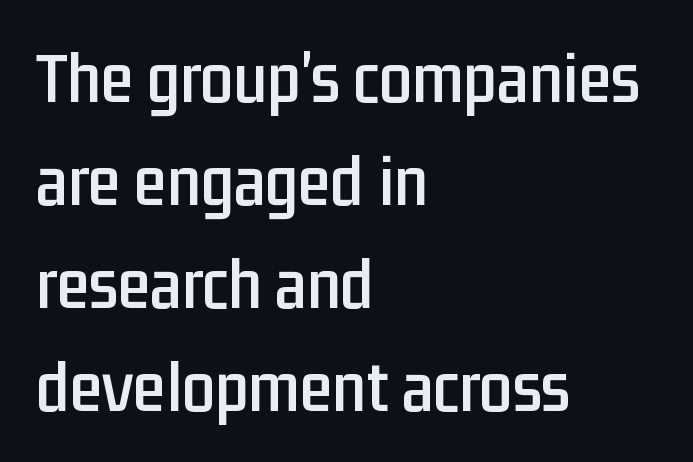
{"serif": "no", "italic": "no", "width": "condensed", "stroke_contrast": "low", "x_height": "medium", "monospaced": "no", "underline": "no", "align": "left", "line_spacing": "normal", "line_spacing_ratio": 1.39, "letter_spacing": "normal", "letter_spacing_em": 0.0, "glyph_px": 74}
